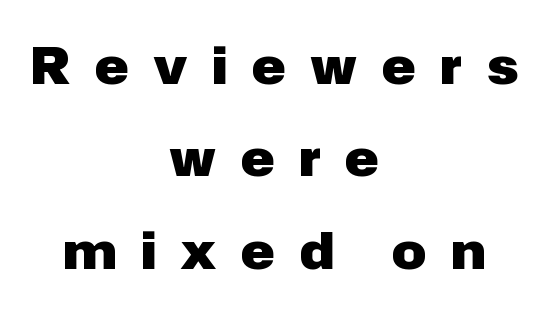
Q: Is the text bold? A: Yes.
Q: Is the text italic (slanted)? A: No, it is upright.
Q: Is the typeface a serif or a sans-serif typeface? A: Sans-serif.
Q: Is the text underlined? A: No.
Q: How is the paragraph aligned? A: Centered.
Q: Is the spacing between letters normal or unusually wide? A: Unusually wide.
Q: Width (condensed, normal, or wide)? A: Normal.
Q: Stroke contrast? A: Low.
Q: x-height? A: Medium.
Q: Monospaced? A: No.
